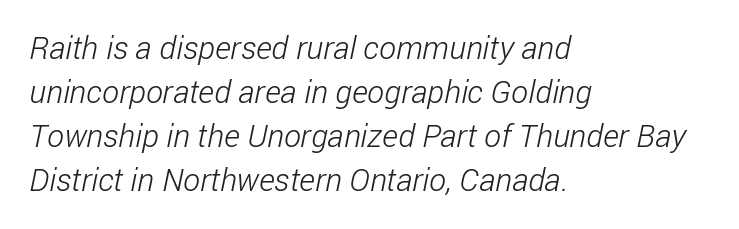
Weight class: somewhere from thin through regular. Where is the straight margin? On the left. Bare-footed words on every line. Here the designer chose a conventional face with non-uniform glyph widths. Are there feet on the stems? There aren't — it's a sans.
